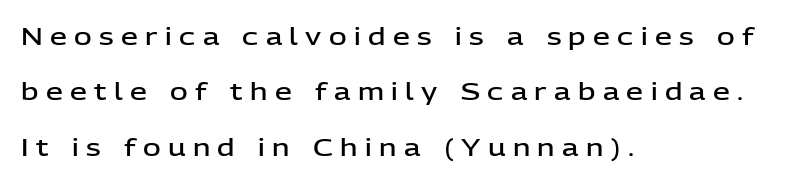
The image shows 24 px text type, upright; set left-aligned, loose line spacing (2.31x), unusually wide letter spacing (+0.31 em), not underlined.
